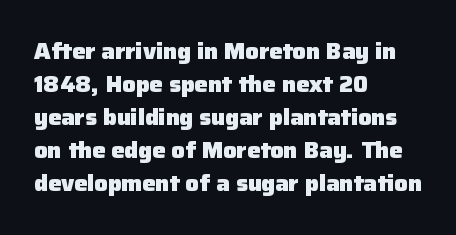
{"italic": "no", "bold": "yes", "underline": "no", "align": "left", "line_spacing": "normal", "line_spacing_ratio": 1.5, "letter_spacing": "normal", "letter_spacing_em": 0.0, "glyph_px": 22}
